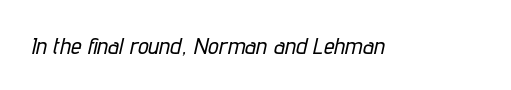
Q: Is the text italic (slanted)? A: Yes, it leans right by about 12 degrees.
Q: Is the text underlined? A: No.
Q: Is the spacing between letters normal or unusually wide? A: Normal.
